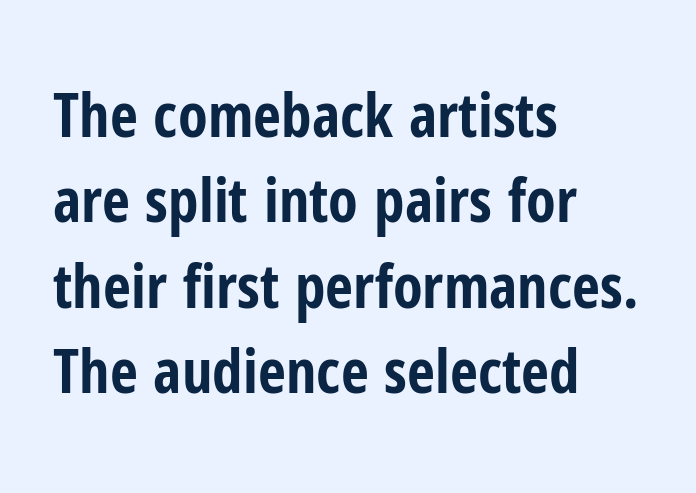
Nobody drew a line under any word here. No extra tracking has been applied to these lines. Every row of glyphs begins at an identical x-position on the left. Compared with an ordinary text face, these strokes are far heavier — a full bold.
